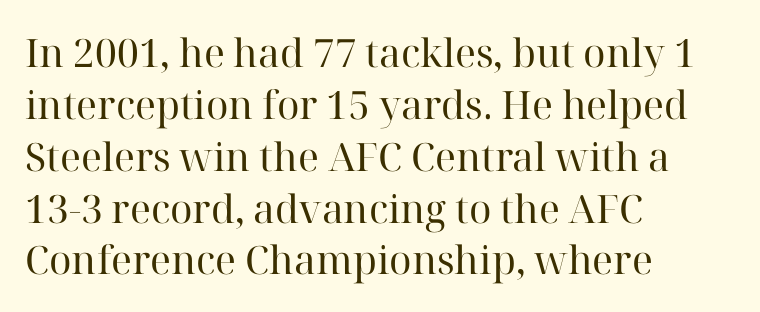
{"serif": "yes", "italic": "no", "bold": "no", "weight": "regular", "width": "normal", "stroke_contrast": "high", "x_height": "medium", "monospaced": "no", "underline": "no", "align": "left", "line_spacing": "normal", "line_spacing_ratio": 1.33, "letter_spacing": "normal", "letter_spacing_em": 0.0, "glyph_px": 39}
